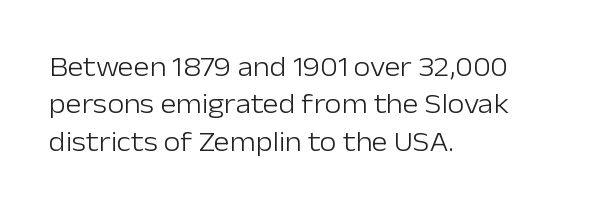
Interline gaps are of average width in this sample. Inter-character spacing is left at the font's built-in metrics. If you drew a line through each stem, it would be perfectly vertical. Words float on clear page, feet unadorned. Each line starts at the same left margin while the right side varies.
